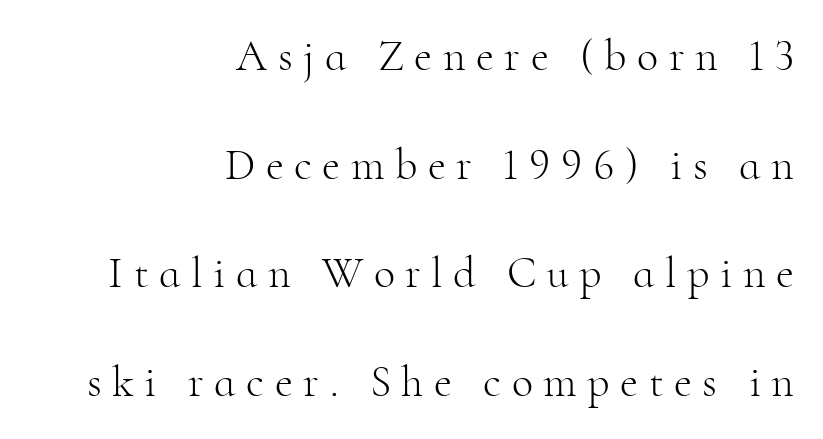
{"serif": "yes", "italic": "no", "bold": "no", "weight": "light", "width": "normal", "stroke_contrast": "high", "x_height": "small", "monospaced": "no", "underline": "no", "align": "right", "line_spacing": "loose", "line_spacing_ratio": 2.47, "letter_spacing": "wide", "letter_spacing_em": 0.24, "glyph_px": 44}
